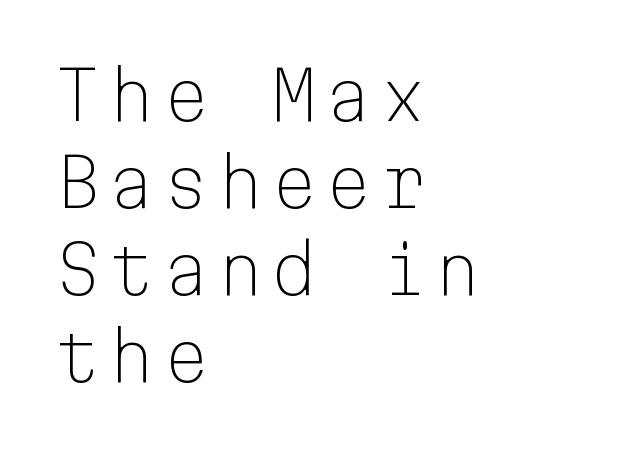
Reading down the column, the eye jumps a familiar distance to each next line. Designer's note — italics off, roman on. Unbolded letterforms with no extra heft. The lines are quadded left.
